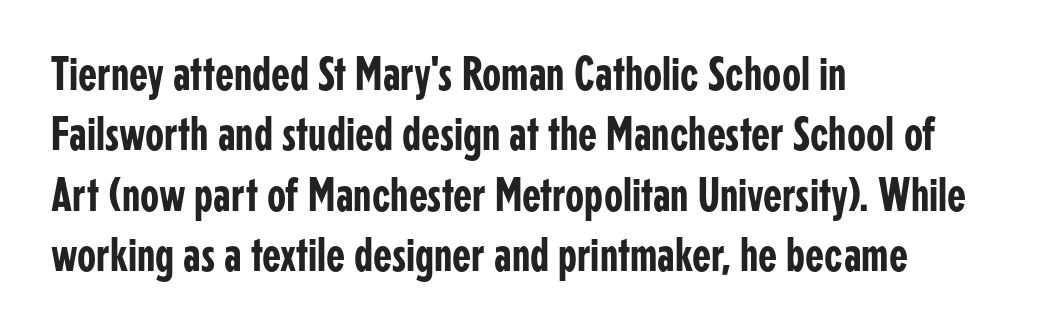
The image shows 49 px condensed sans-serif type, upright; set left-aligned, line spacing 1.23x, normal letter spacing, not underlined; low stroke contrast and a medium x-height.
